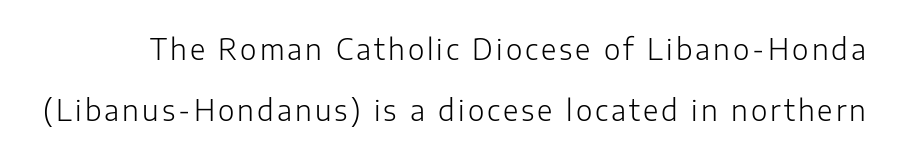
{"serif": "no", "italic": "no", "bold": "no", "weight": "light", "width": "normal", "stroke_contrast": "low", "x_height": "medium", "monospaced": "no", "underline": "no", "line_spacing": "loose", "line_spacing_ratio": 2.19, "glyph_px": 28}
